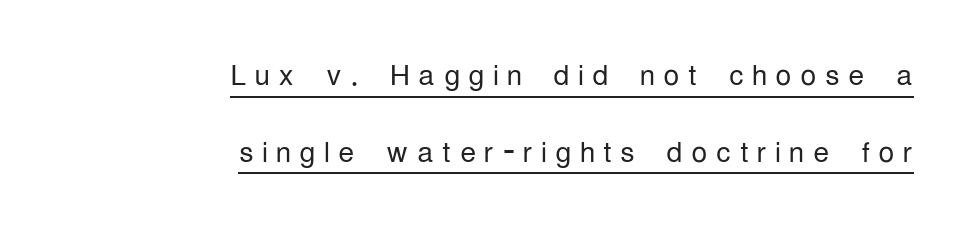
Q: Is the text bold? A: No.
Q: Is the text italic (slanted)? A: No, it is upright.
Q: Is the typeface a serif or a sans-serif typeface? A: Sans-serif.
Q: Is the text underlined? A: Yes.
Q: How is the paragraph aligned? A: Right-aligned.
Q: Is the spacing between letters normal or unusually wide? A: Unusually wide.
Q: Is the spacing between lines tight, normal or loose? A: Loose.
Q: Width (condensed, normal, or wide)? A: Condensed.
Q: Stroke contrast? A: Low.
Q: x-height? A: Medium.
Q: Monospaced? A: No.
